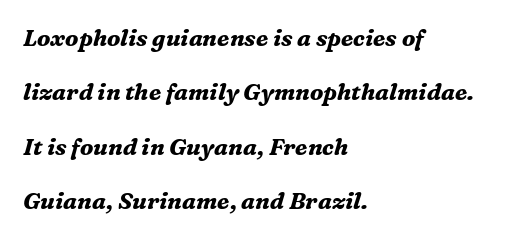
Q: Is the text bold? A: Yes.
Q: Is the text italic (slanted)? A: Yes, it leans right by about 16 degrees.
Q: Is the text underlined? A: No.
Q: How is the paragraph aligned? A: Left-aligned.
Q: Is the spacing between letters normal or unusually wide? A: Normal.
Q: Is the spacing between lines tight, normal or loose? A: Loose.
